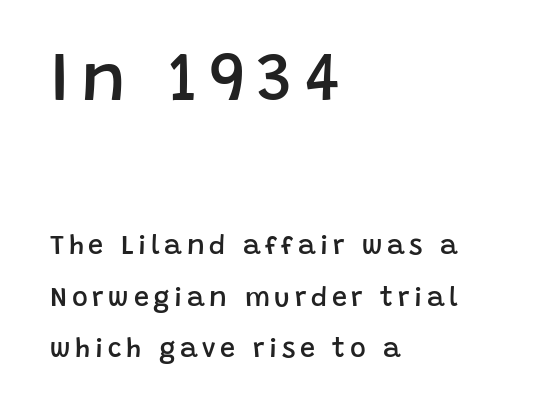
These lines stand farther apart than default settings would place them. Left-aligned paragraph, ragged on the right. Proportional: the letters do not fall into vertical columns. The lettering holds an erect, upright posture throughout. Has an underline been added? It has not. The passage shown is semibold, sitting just below true bold.
